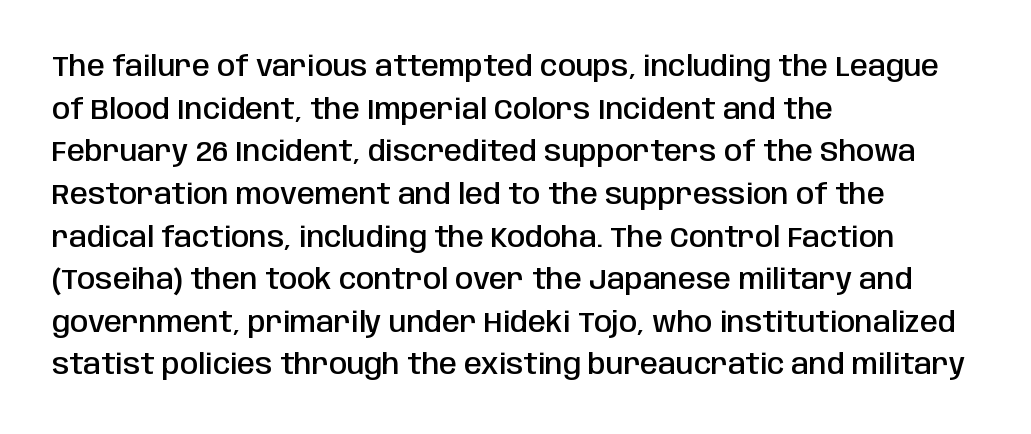
The passage shown is typed in a proportional face where columns would drift. This rendering employs a face without finishing strokes, i.e., a sans-serif. Emphasis by weight is partial: semibold. If you measured baseline to baseline, you'd find a middling distance. Anything drawn beneath the words? Only blank space.
